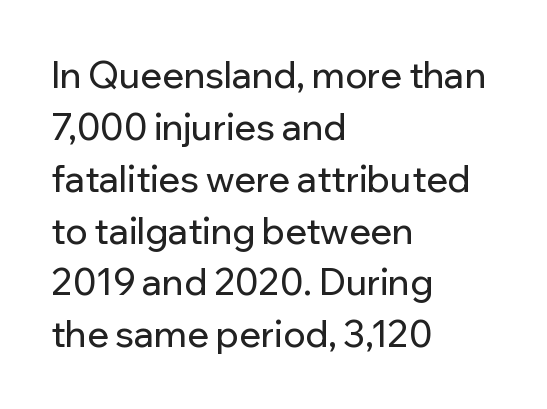
The image shows 36 px sans-serif type, upright; set left-aligned, normal line spacing (1.44x), normal letter spacing, not underlined; low stroke contrast and a medium x-height.
